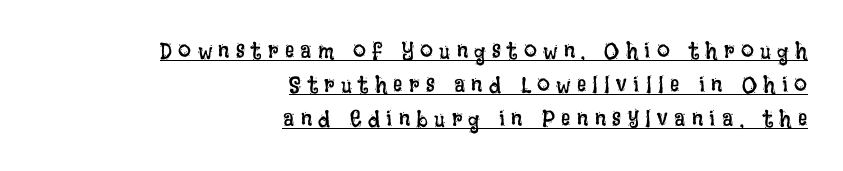
{"italic": "no", "bold": "no", "underline": "yes", "align": "right", "line_spacing": "normal", "line_spacing_ratio": 1.48, "letter_spacing": "wide", "letter_spacing_em": 0.28, "glyph_px": 23}
